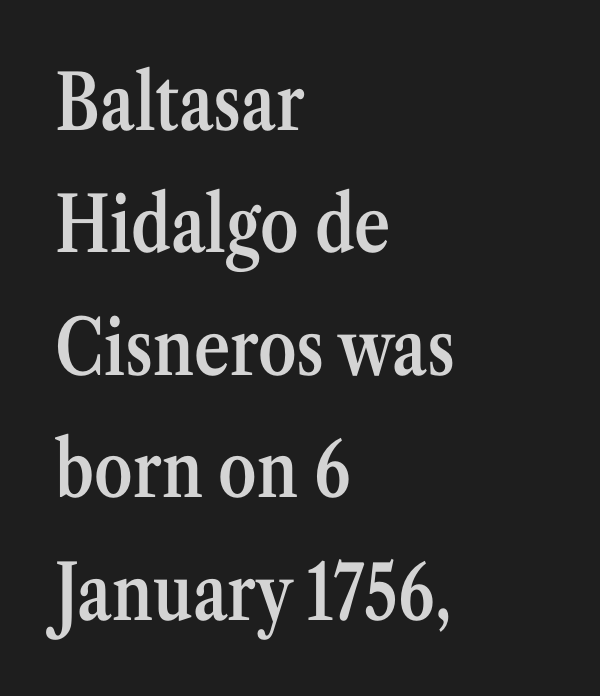
Q: Is the text bold? A: Semi-bold.
Q: Is the text italic (slanted)? A: No, it is upright.
Q: Is the typeface a serif or a sans-serif typeface? A: Serif.
Q: Is the text underlined? A: No.
Q: How is the paragraph aligned? A: Left-aligned.
Q: Is the spacing between letters normal or unusually wide? A: Normal.
Q: Is the spacing between lines tight, normal or loose? A: Normal.
Q: Width (condensed, normal, or wide)? A: Condensed.
Q: Stroke contrast? A: Medium.
Q: x-height? A: Medium.
Q: Monospaced? A: No.
